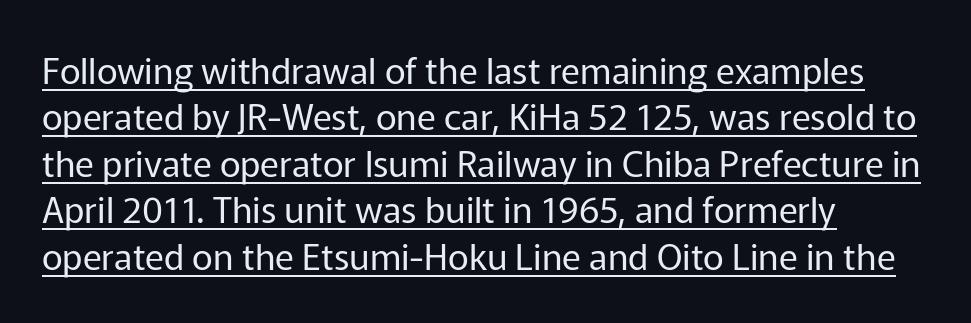
{"serif": "no", "italic": "no", "bold": "no", "weight": "regular", "width": "normal", "stroke_contrast": "low", "x_height": "medium", "monospaced": "no", "underline": "yes", "align": "left", "line_spacing": "normal", "line_spacing_ratio": 1.29, "letter_spacing": "normal", "letter_spacing_em": 0.0, "glyph_px": 36}
